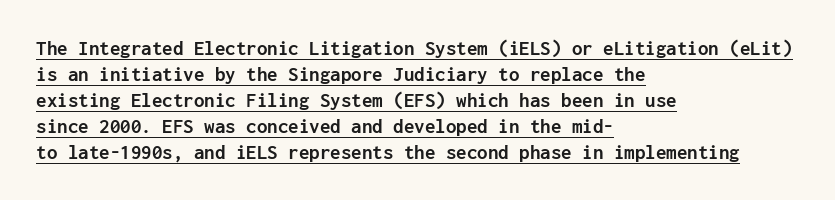
{"italic": "no", "bold": "yes", "underline": "yes", "align": "left", "line_spacing_ratio": 1.24, "letter_spacing": "normal", "letter_spacing_em": 0.0, "glyph_px": 21}
